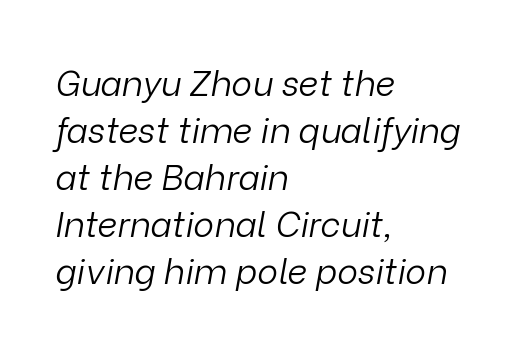
{"italic": "yes", "lean": "right", "slant_degrees": 9, "bold": "no", "weight": "light", "width": "normal", "stroke_contrast": "low", "x_height": "medium", "monospaced": "no", "underline": "no", "align": "left", "line_spacing": "normal", "line_spacing_ratio": 1.34, "letter_spacing": "normal", "letter_spacing_em": 0.0, "glyph_px": 35}
